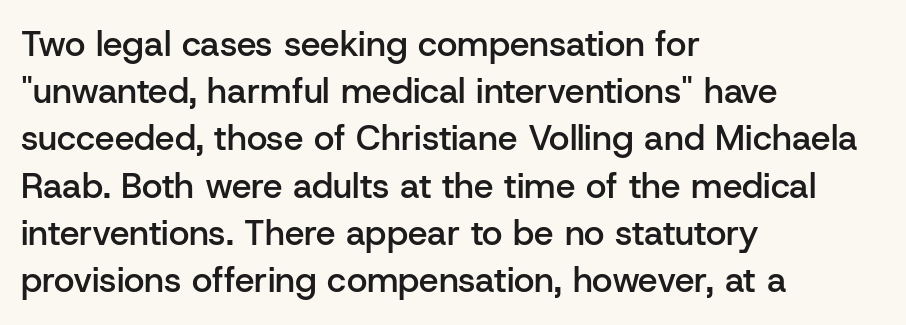
The image shows 35 px semibold sans-serif type, upright; set left-aligned, normal line spacing (1.35x), normal letter spacing, not underlined; low stroke contrast and a medium x-height.
